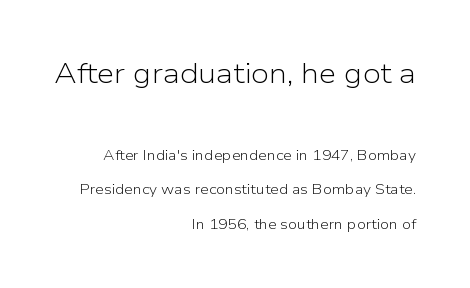
Line ends are locked; line starts wander. This block would shrink considerably if given ordinary leading; it's expanded now. The face used here is proportionally spaced, like ordinary book or web type. The letters in the upper block stand taller than those in the block below. Glyph-to-glyph distance matches everyday printed text. The font sits on the lighter half of the weight spectrum, regular included.
